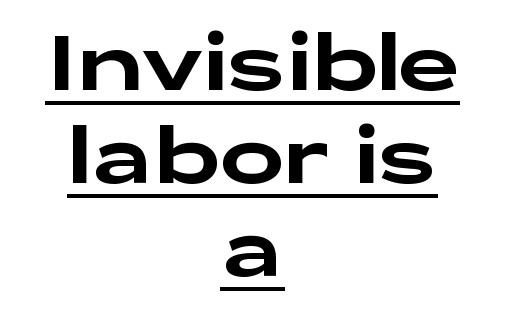
The image shows 77 px wide sans-serif type, upright; set centered, line spacing 1.21x, normal letter spacing, underlined; low stroke contrast and a medium x-height.
